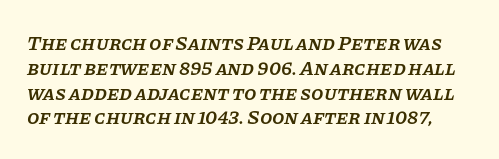
If you drew a line through each stem, it would be angled. In terms of weight, the rendering is demibold, just under bold. Rule under the text: the space is simply empty. Caption: standard tracking, unaltered.
